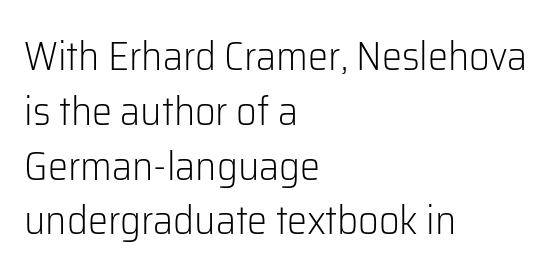
{"serif": "no", "italic": "no", "bold": "no", "weight": "light", "width": "normal", "stroke_contrast": "low", "x_height": "medium", "monospaced": "no", "underline": "no", "align": "left", "line_spacing": "normal", "line_spacing_ratio": 1.37, "letter_spacing": "normal", "letter_spacing_em": 0.0, "glyph_px": 40}
